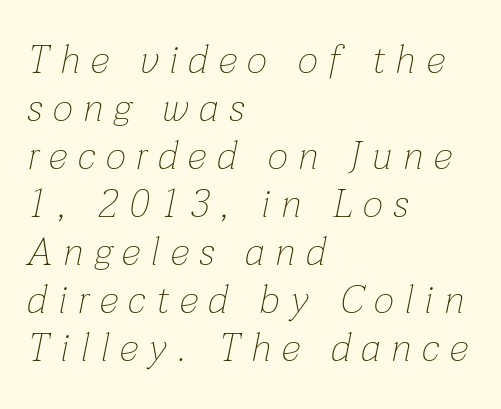
{"italic": "yes", "lean": "right", "slant_degrees": 12, "bold": "no", "weight": "thin", "width": "normal", "stroke_contrast": "low", "x_height": "medium", "monospaced": "no", "underline": "no", "align": "left", "line_spacing_ratio": 1.23, "letter_spacing": "wide", "letter_spacing_em": 0.28, "glyph_px": 39}
